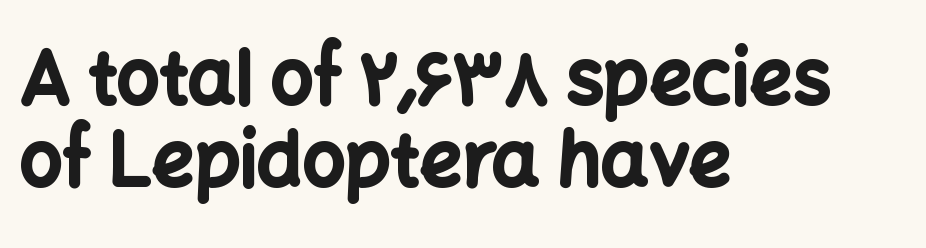
{"serif": "no", "italic": "no", "bold": "yes", "weight": "bold", "width": "normal", "stroke_contrast": "low", "x_height": "medium", "monospaced": "no", "underline": "no", "align": "left", "line_spacing": "tight", "line_spacing_ratio": 1.1, "letter_spacing": "normal", "letter_spacing_em": 0.0, "glyph_px": 75}
